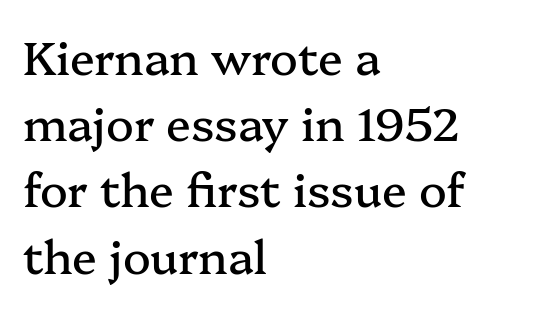
{"serif": "yes", "italic": "no", "width": "normal", "stroke_contrast": "medium", "x_height": "medium", "monospaced": "no", "underline": "no", "align": "left", "line_spacing": "normal", "line_spacing_ratio": 1.44, "letter_spacing": "normal", "letter_spacing_em": 0.0, "glyph_px": 46}
